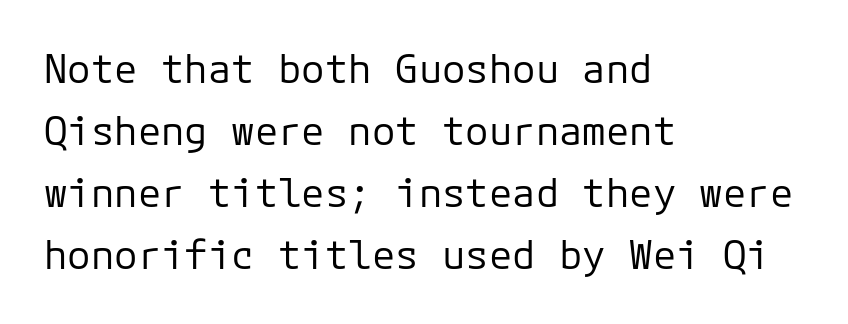
{"serif": "no", "italic": "no", "bold": "no", "weight": "regular", "width": "normal", "stroke_contrast": "low", "x_height": "medium", "underline": "no", "align": "left", "line_spacing": "normal", "line_spacing_ratio": 1.59, "letter_spacing": "normal", "letter_spacing_em": 0.0, "glyph_px": 39}
